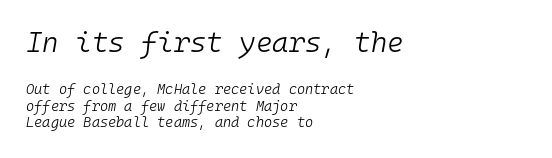
The image shows 28 px light type, italic (leaning right), monospaced; set left-aligned, line spacing 1.18x, normal letter spacing, not underlined; the first (top) block is 2.0x larger; low stroke contrast and a medium x-height.
